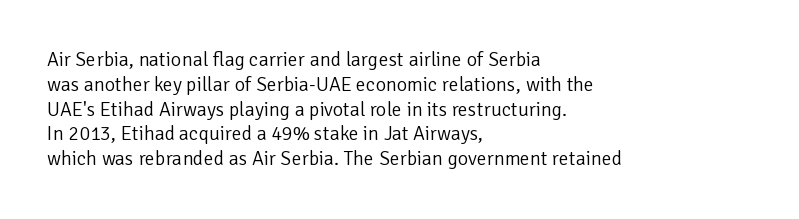
Q: Is the text bold? A: No.
Q: Is the text italic (slanted)? A: No, it is upright.
Q: Is the text underlined? A: No.
Q: How is the paragraph aligned? A: Left-aligned.
Q: Is the spacing between letters normal or unusually wide? A: Normal.
